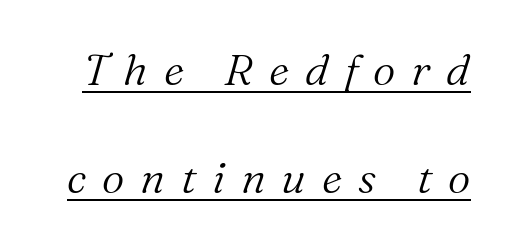
The image shows 44 px light serif type, italic (leaning right); set loose line spacing (2.46x), unusually wide letter spacing (+0.36 em), underlined; medium stroke contrast and a medium x-height.
